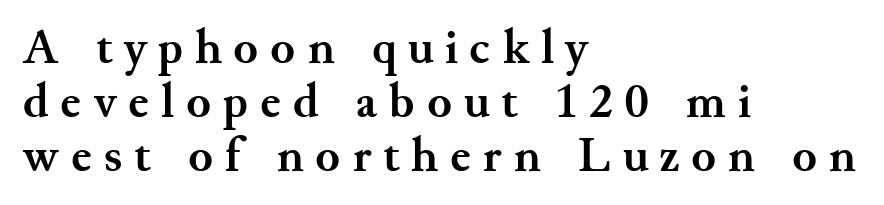
The image shows 50 px semibold serif type, upright; set left-aligned, tight line spacing (1.08x), unusually wide letter spacing (+0.24 em), not underlined; medium stroke contrast and a small x-height.
